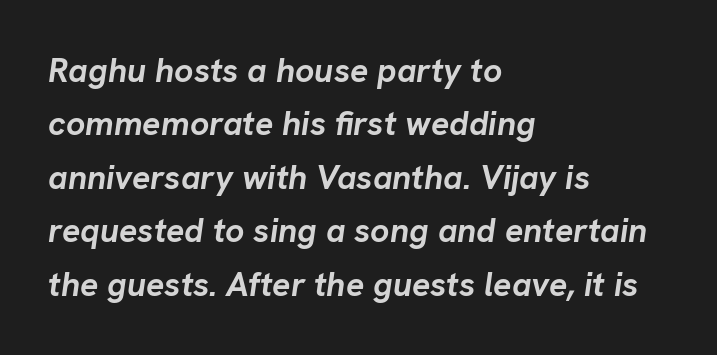
{"italic": "yes", "lean": "right", "slant_degrees": 8, "bold": "yes", "weight": "semibold", "width": "normal", "stroke_contrast": "low", "x_height": "medium", "monospaced": "no", "underline": "no", "align": "left", "line_spacing": "normal", "line_spacing_ratio": 1.57, "letter_spacing": "normal", "letter_spacing_em": 0.0, "glyph_px": 34}
